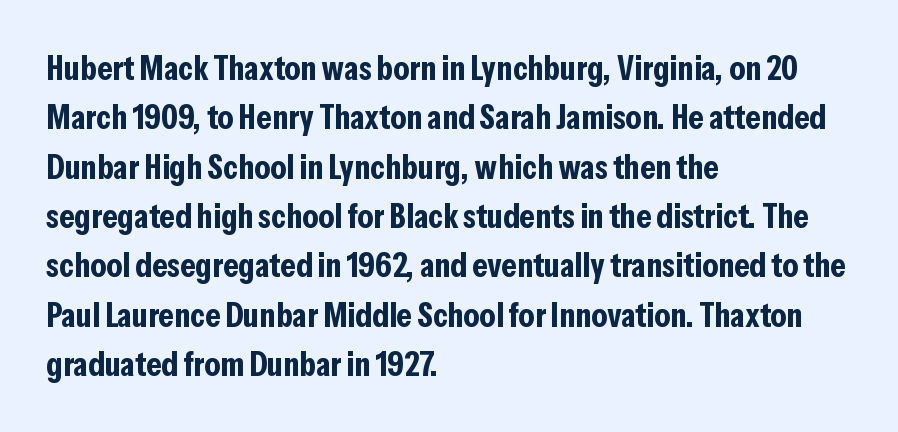
{"serif": "no", "italic": "no", "bold": "yes", "weight": "bold", "width": "condensed", "stroke_contrast": "low", "x_height": "medium", "monospaced": "no", "underline": "no", "align": "left", "line_spacing": "normal", "line_spacing_ratio": 1.41, "letter_spacing": "normal", "letter_spacing_em": 0.0, "glyph_px": 35}
